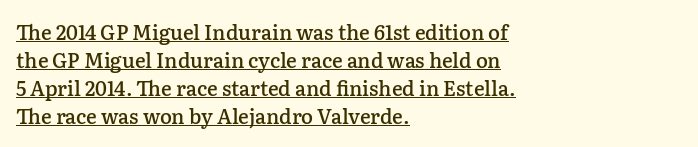
The image shows 20 px text type, upright; set left-aligned, normal line spacing (1.4x), normal letter spacing, underlined.
